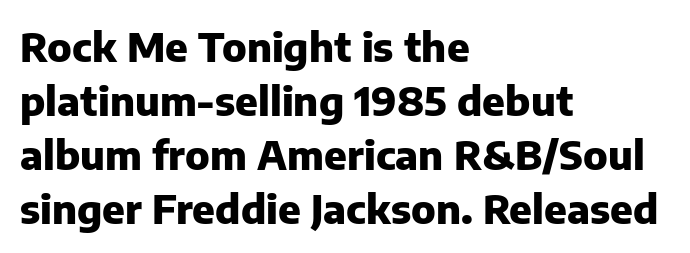
Q: Is the text bold? A: Yes.
Q: Is the text italic (slanted)? A: No, it is upright.
Q: Is the typeface a serif or a sans-serif typeface? A: Sans-serif.
Q: Is the text underlined? A: No.
Q: How is the paragraph aligned? A: Left-aligned.
Q: Is the spacing between letters normal or unusually wide? A: Normal.
Q: Is the spacing between lines tight, normal or loose? A: Normal.
Q: Width (condensed, normal, or wide)? A: Normal.
Q: Stroke contrast? A: Low.
Q: x-height? A: Medium.
Q: Monospaced? A: No.
